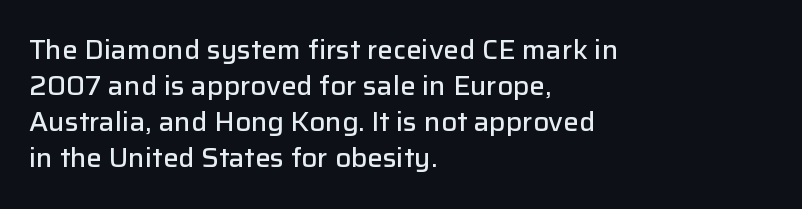
Q: Is the text bold? A: Semi-bold.
Q: Is the text italic (slanted)? A: No, it is upright.
Q: Is the text underlined? A: No.
Q: How is the paragraph aligned? A: Left-aligned.
Q: Is the spacing between letters normal or unusually wide? A: Normal.
Q: Is the spacing between lines tight, normal or loose? A: Normal.
